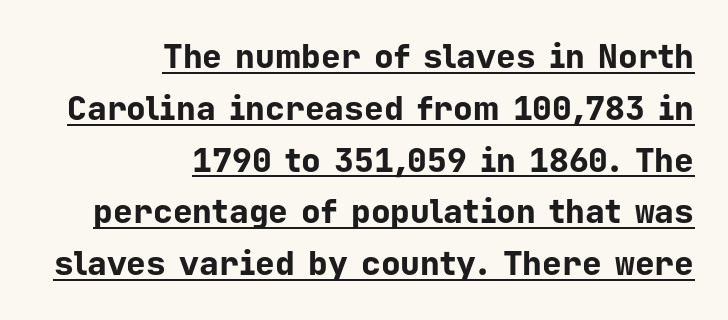
The paragraph has a hard right edge and a soft left edge. Unlike a traditional serif, this face leaves its strokes unadorned. Fixed-width glyphs throughout — classic coding-font behaviour. The typography opts for an upright posture over an oblique one.
